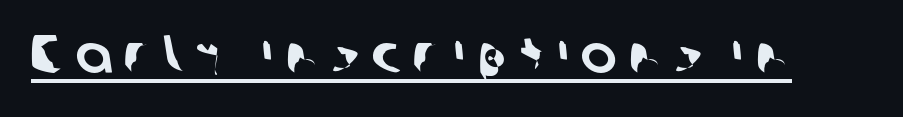
Q: Is the typeface a serif or a sans-serif typeface? A: Sans-serif.
Q: Is the text underlined? A: Yes.
Q: Is the spacing between letters normal or unusually wide? A: Unusually wide.
Q: Width (condensed, normal, or wide)? A: Normal.
Q: Stroke contrast? A: Low.
Q: x-height? A: Medium.
Q: Monospaced? A: No.
